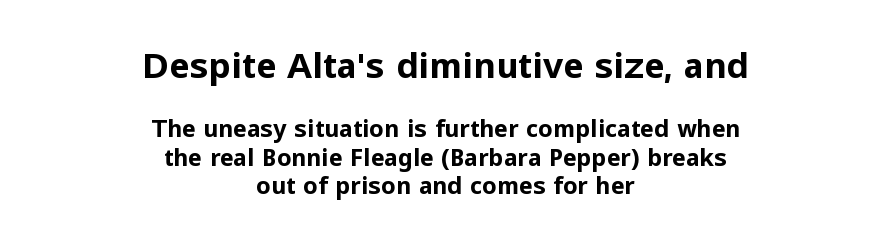
Q: Is the text bold? A: Yes.
Q: Is the text italic (slanted)? A: No, it is upright.
Q: Is the typeface a serif or a sans-serif typeface? A: Sans-serif.
Q: Is the text underlined? A: No.
Q: How is the paragraph aligned? A: Centered.
Q: Is the spacing between letters normal or unusually wide? A: Normal.
Q: Which block of text is set in a larger size, the first (top) or the second (bottom)? A: The first (top) one.
Q: Width (condensed, normal, or wide)? A: Normal.
Q: Stroke contrast? A: Low.
Q: x-height? A: Medium.
Q: Monospaced? A: No.
